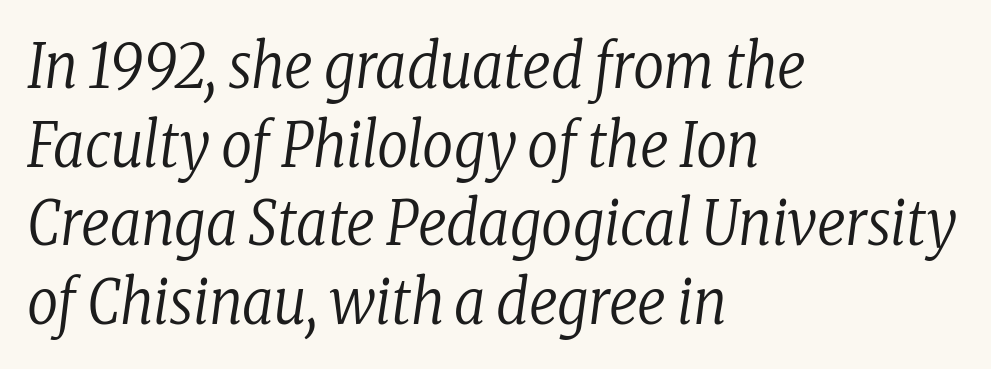
The foot of each line stays bare and open. A classic flush-left, rag-right setting is used for this passage. Is this a fixed-width face? No — the glyphs have proportional, varying widths. The letters are slanted; this is an italic face. The block of text has a typical density, with ordinary space between rows. The letterforms sit shoulder to shoulder at normal distance.
